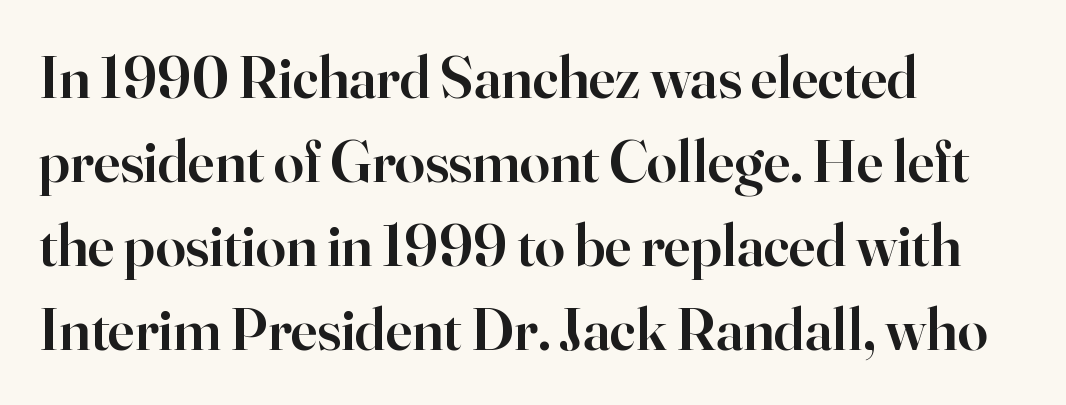
Q: Is the text bold? A: Semi-bold.
Q: Is the text italic (slanted)? A: No, it is upright.
Q: Is the typeface a serif or a sans-serif typeface? A: Serif.
Q: Is the text underlined? A: No.
Q: How is the paragraph aligned? A: Left-aligned.
Q: Is the spacing between letters normal or unusually wide? A: Normal.
Q: Is the spacing between lines tight, normal or loose? A: Normal.
Q: Width (condensed, normal, or wide)? A: Normal.
Q: Stroke contrast? A: High.
Q: x-height? A: Small.
Q: Monospaced? A: No.
